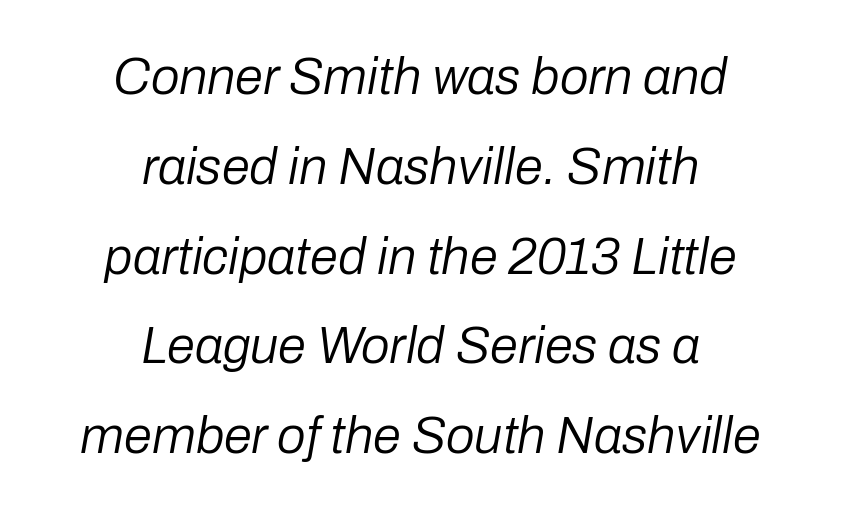
Q: Is the text bold? A: No.
Q: Is the text italic (slanted)? A: Yes, it leans right by about 10 degrees.
Q: Is the text underlined? A: No.
Q: How is the paragraph aligned? A: Centered.
Q: Is the spacing between letters normal or unusually wide? A: Normal.
Q: Width (condensed, normal, or wide)? A: Normal.
Q: Stroke contrast? A: Low.
Q: x-height? A: Medium.
Q: Monospaced? A: No.
